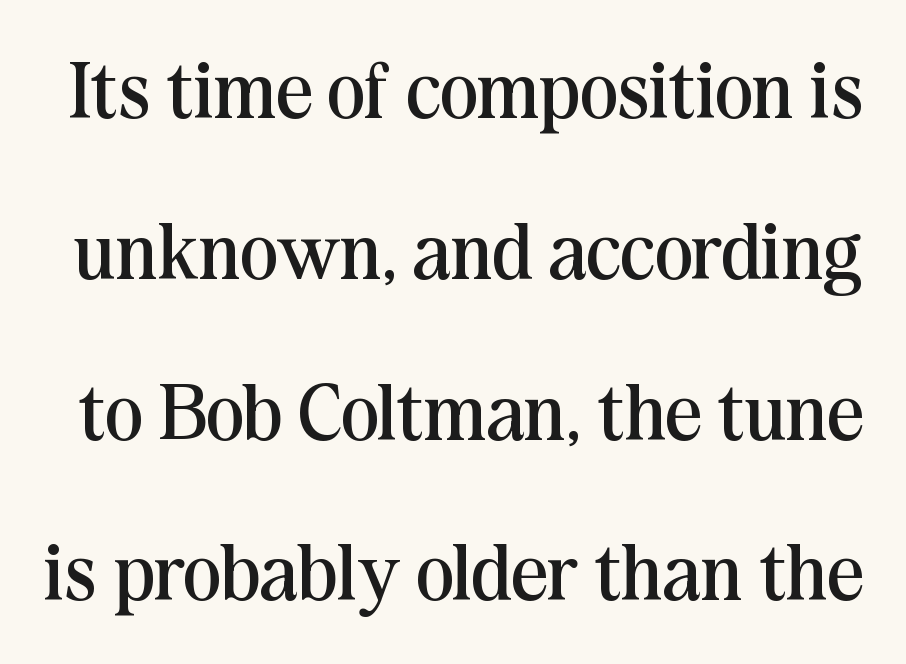
Q: Is the text bold? A: No.
Q: Is the text italic (slanted)? A: No, it is upright.
Q: Is the typeface a serif or a sans-serif typeface? A: Serif.
Q: Is the text underlined? A: No.
Q: Is the spacing between letters normal or unusually wide? A: Normal.
Q: Is the spacing between lines tight, normal or loose? A: Loose.
Q: Width (condensed, normal, or wide)? A: Normal.
Q: Stroke contrast? A: Medium.
Q: x-height? A: Medium.
Q: Monospaced? A: No.
